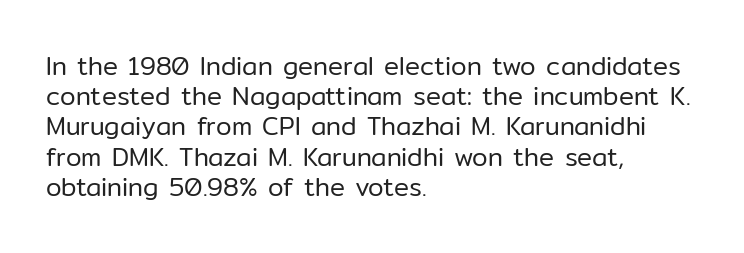
{"italic": "no", "bold": "no", "underline": "no", "align": "left", "line_spacing_ratio": 1.21, "letter_spacing": "normal", "letter_spacing_em": 0.0, "glyph_px": 25}
